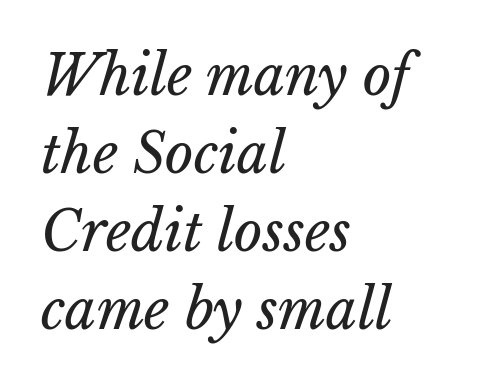
Q: Is the text bold? A: No.
Q: Is the text italic (slanted)? A: Yes, it leans right by about 15 degrees.
Q: Is the text underlined? A: No.
Q: How is the paragraph aligned? A: Left-aligned.
Q: Is the spacing between letters normal or unusually wide? A: Normal.
Q: Is the spacing between lines tight, normal or loose? A: Normal.
Q: Width (condensed, normal, or wide)? A: Normal.
Q: Stroke contrast? A: Low.
Q: x-height? A: Medium.
Q: Monospaced? A: No.
